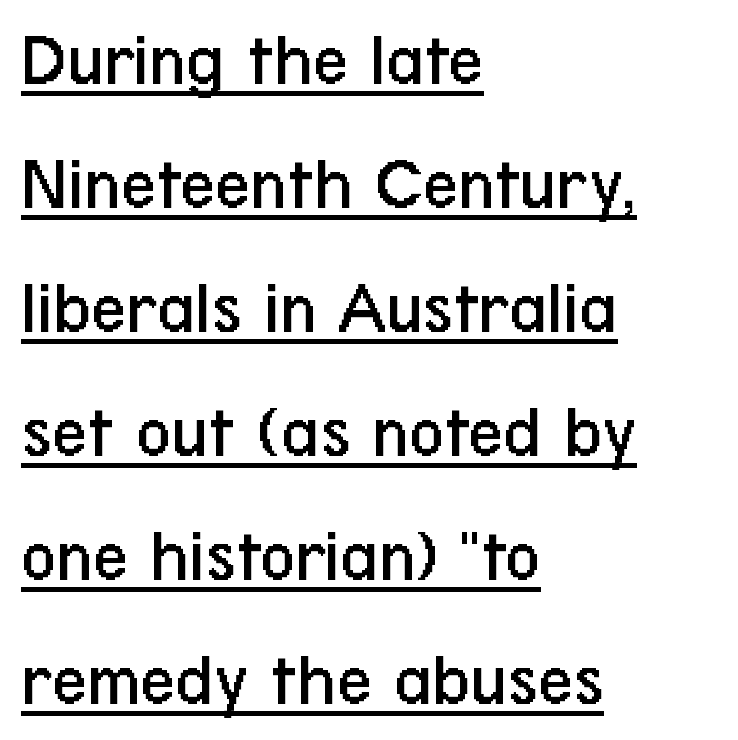
The image shows 77 px regular-weight, condensed sans-serif type, upright; set left-aligned, normal line spacing (1.61x), normal letter spacing, underlined; low stroke contrast and a medium x-height.
